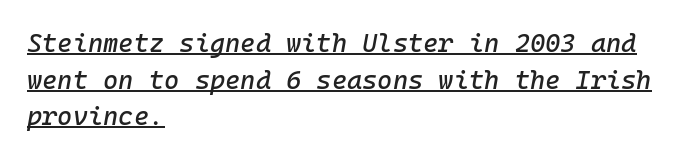
The image shows 26 px text type, italic (leaning right); set left-aligned, normal line spacing (1.41x), normal letter spacing, underlined.
